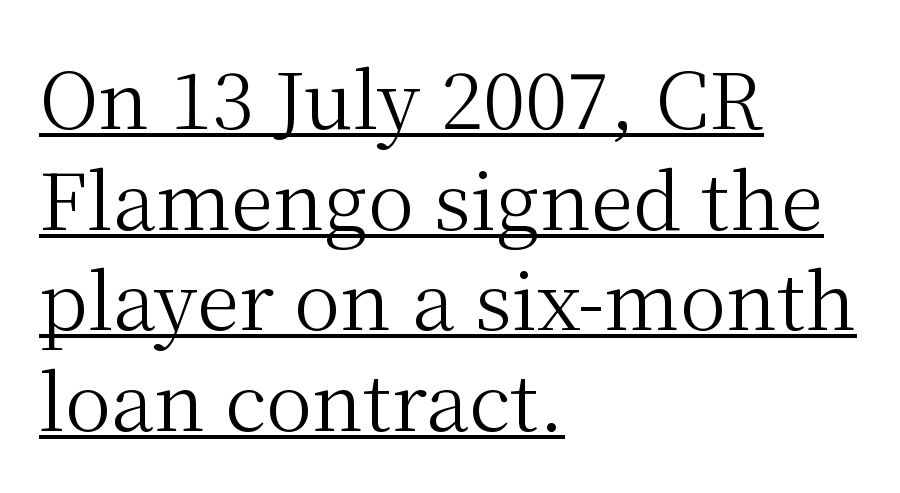
Q: Is the text bold? A: No.
Q: Is the text italic (slanted)? A: No, it is upright.
Q: Is the typeface a serif or a sans-serif typeface? A: Serif.
Q: Is the text underlined? A: Yes.
Q: How is the paragraph aligned? A: Left-aligned.
Q: Is the spacing between letters normal or unusually wide? A: Normal.
Q: Is the spacing between lines tight, normal or loose? A: Normal.
Q: Width (condensed, normal, or wide)? A: Normal.
Q: Stroke contrast? A: Medium.
Q: x-height? A: Medium.
Q: Monospaced? A: No.
